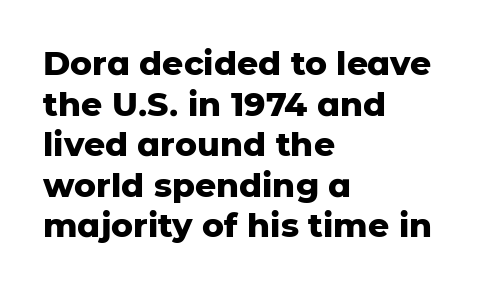
The image shows 33 px heavy sans-serif type, upright; set left-aligned, line spacing 1.23x, normal letter spacing, not underlined; low stroke contrast and a medium x-height.
